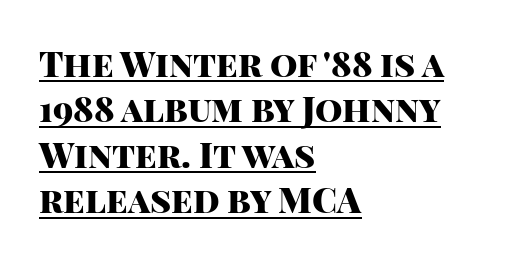
{"serif": "no", "italic": "no", "bold": "yes", "weight": "heavy", "width": "normal", "stroke_contrast": "high", "x_height": "large", "monospaced": "no", "underline": "yes", "align": "left", "line_spacing": "normal", "line_spacing_ratio": 1.3, "letter_spacing": "normal", "letter_spacing_em": 0.0, "glyph_px": 35}
